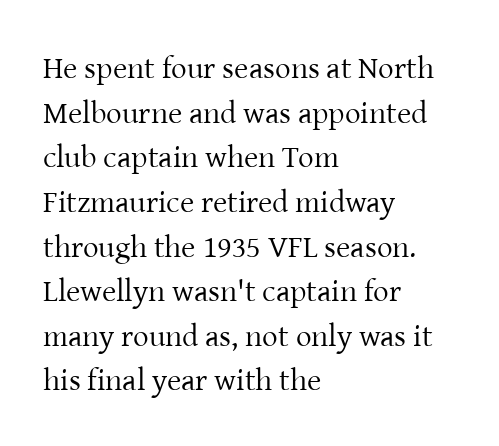
{"serif": "yes", "italic": "no", "bold": "no", "weight": "regular", "width": "normal", "stroke_contrast": "low", "x_height": "medium", "monospaced": "no", "underline": "no", "align": "left", "line_spacing": "normal", "line_spacing_ratio": 1.44, "letter_spacing": "normal", "letter_spacing_em": 0.0, "glyph_px": 31}
